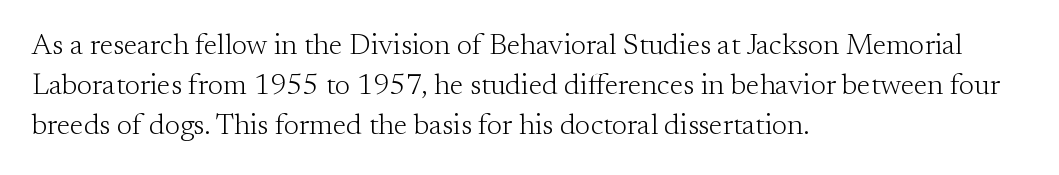
{"serif": "yes", "italic": "no", "bold": "no", "weight": "light", "width": "normal", "stroke_contrast": "medium", "x_height": "small", "monospaced": "no", "underline": "no", "align": "left", "line_spacing": "normal", "line_spacing_ratio": 1.38, "letter_spacing": "normal", "letter_spacing_em": 0.0, "glyph_px": 29}
